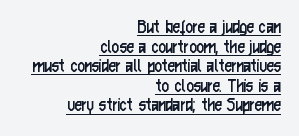
{"italic": "no", "bold": "no", "underline": "yes", "align": "right", "line_spacing": "tight", "line_spacing_ratio": 0.98, "letter_spacing": "normal", "letter_spacing_em": 0.0, "glyph_px": 20}
